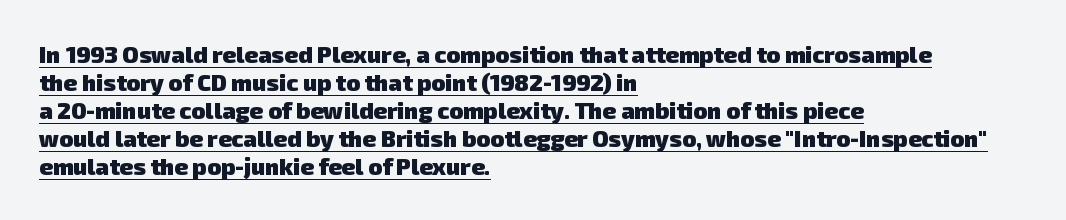
Layout note: lines flush left. Characters follow at the spacing the type designer built in. The font is running at its bold setting. Underlining? Definitely there.
